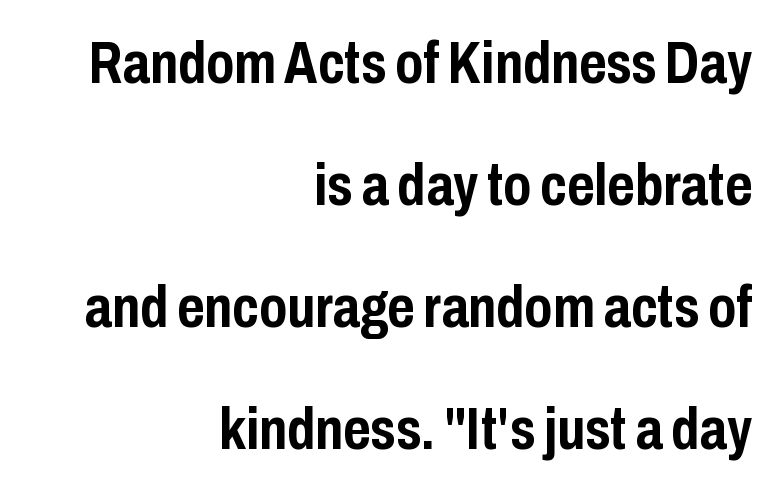
Q: Is the text bold? A: Yes.
Q: Is the text italic (slanted)? A: No, it is upright.
Q: Is the typeface a serif or a sans-serif typeface? A: Sans-serif.
Q: Is the text underlined? A: No.
Q: How is the paragraph aligned? A: Right-aligned.
Q: Is the spacing between letters normal or unusually wide? A: Normal.
Q: Is the spacing between lines tight, normal or loose? A: Loose.
Q: Width (condensed, normal, or wide)? A: Condensed.
Q: Stroke contrast? A: Low.
Q: x-height? A: Medium.
Q: Monospaced? A: No.
